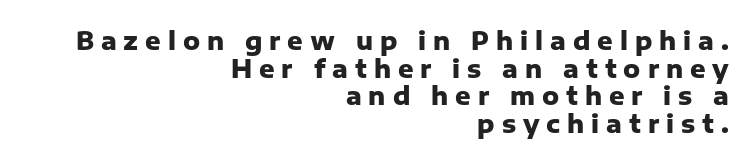
The image shows 24 px bold type, upright; set right-aligned, tight line spacing (1.15x), unusually wide letter spacing (+0.29 em), not underlined.
